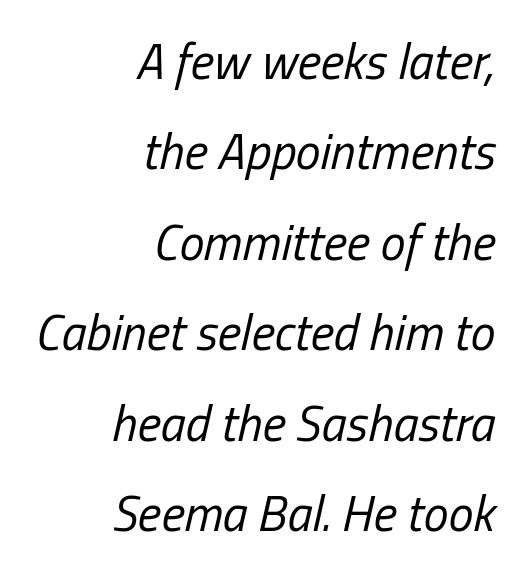
{"italic": "yes", "lean": "right", "slant_degrees": 13, "bold": "no", "weight": "regular", "width": "condensed", "stroke_contrast": "low", "x_height": "medium", "monospaced": "no", "underline": "no", "align": "right", "line_spacing_ratio": 1.81, "letter_spacing": "normal", "letter_spacing_em": 0.0, "glyph_px": 50}
